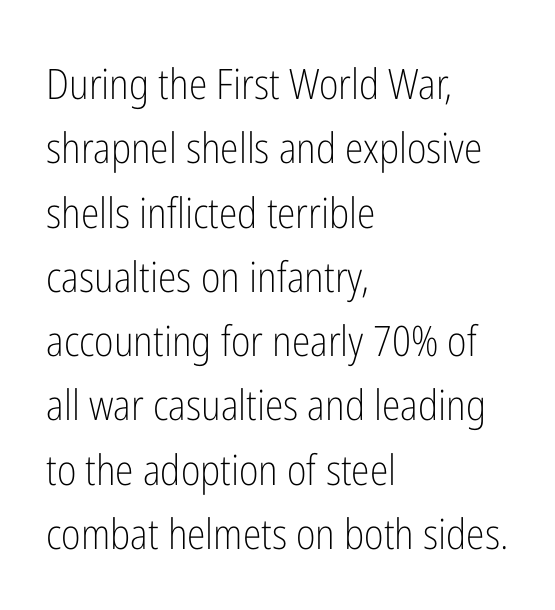
The image shows 42 px light, condensed sans-serif type, upright; set left-aligned, normal line spacing (1.53x), normal letter spacing, not underlined; low stroke contrast and a medium x-height.
